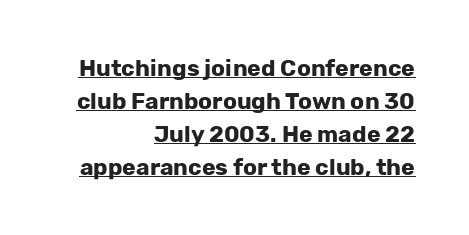
Q: Is the text bold? A: Yes.
Q: Is the text italic (slanted)? A: No, it is upright.
Q: Is the text underlined? A: Yes.
Q: How is the paragraph aligned? A: Right-aligned.
Q: Is the spacing between letters normal or unusually wide? A: Normal.
Q: Is the spacing between lines tight, normal or loose? A: Normal.
